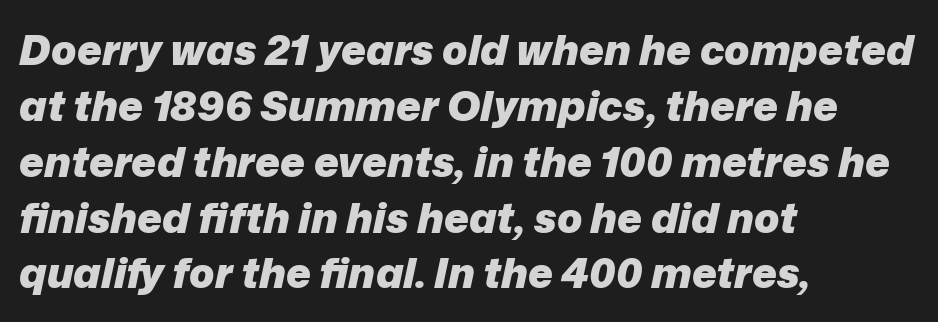
The image shows 42 px heavy type, italic (leaning right); set left-aligned, normal line spacing (1.33x), normal letter spacing, not underlined; low stroke contrast and a medium x-height.
